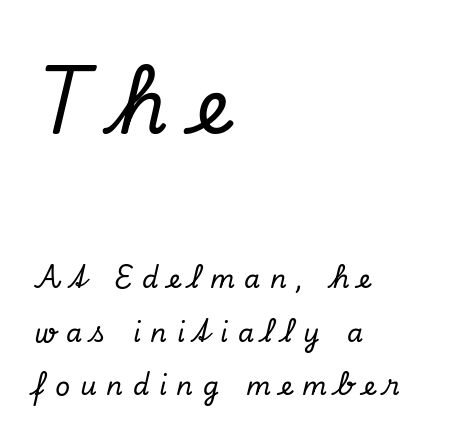
The image shows 77 px serif type, italic (leaning right); set left-aligned, loose line spacing (2.06x), unusually wide letter spacing (+0.37 em), not underlined; the first (top) block is 2.96x larger; low stroke contrast and a small x-height.
